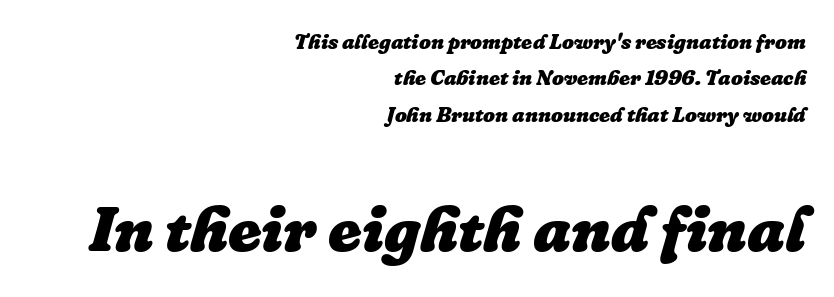
{"italic": "yes", "lean": "right", "slant_degrees": 16, "bold": "yes", "weight": "heavy", "width": "normal", "stroke_contrast": "low", "x_height": "medium", "monospaced": "no", "underline": "no", "align": "right", "line_spacing_ratio": 1.73, "letter_spacing": "normal", "letter_spacing_em": 0.0, "larger_block": "second", "size_ratio": 3.05, "glyph_px": 64}
